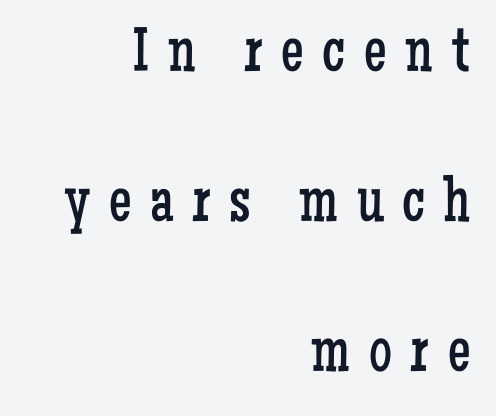
{"serif": "yes", "italic": "no", "bold": "no", "weight": "regular", "width": "condensed", "stroke_contrast": "low", "x_height": "medium", "monospaced": "no", "underline": "no", "align": "right", "line_spacing": "loose", "line_spacing_ratio": 2.34, "letter_spacing": "wide", "letter_spacing_em": 0.29, "glyph_px": 64}
